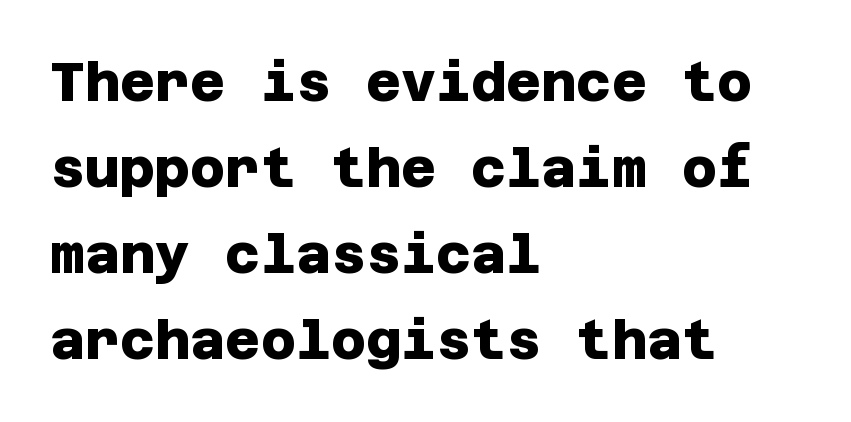
The image shows 54 px heavy sans-serif type; set left-aligned, normal line spacing (1.59x), normal letter spacing, not underlined; low stroke contrast and a large x-height.
